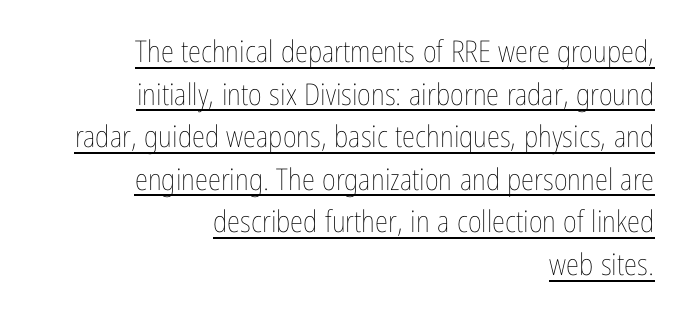
Bold? No — there's no thickening of the strokes. A student would call this right alignment; a typographer would say flush right, rag left. Each line of the rendering has a horizontal stroke beneath the glyphs. Style check: upright.
